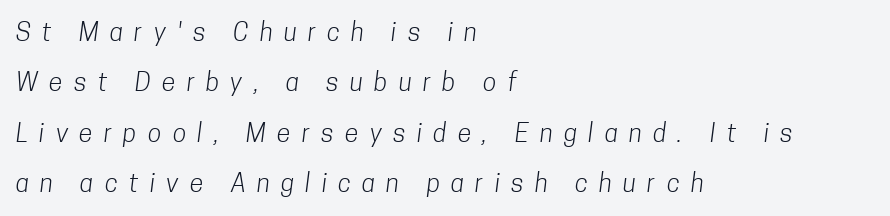
Q: Is the text bold? A: No.
Q: Is the text underlined? A: No.
Q: How is the paragraph aligned? A: Left-aligned.
Q: Is the spacing between letters normal or unusually wide? A: Unusually wide.
Q: Is the spacing between lines tight, normal or loose? A: Loose.
